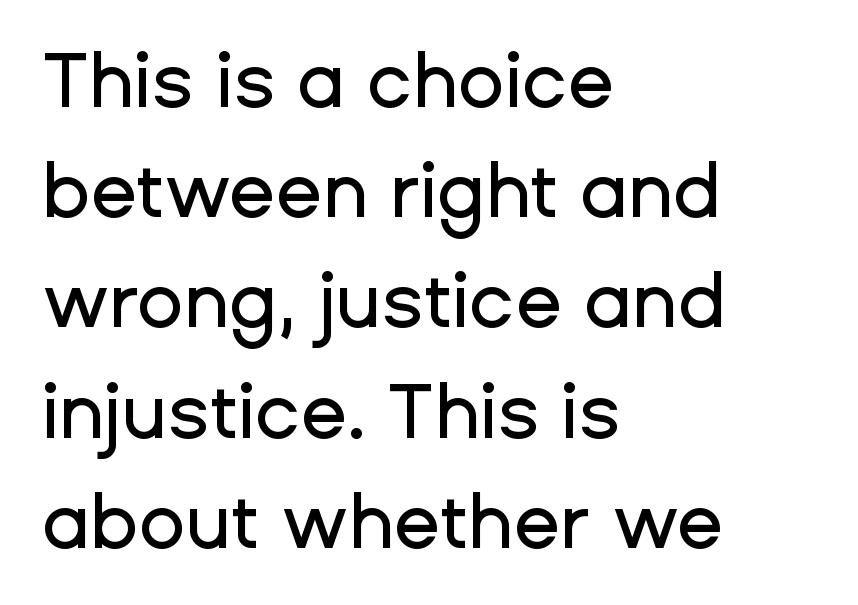
The image shows 76 px sans-serif type, upright; set left-aligned, normal line spacing (1.45x), normal letter spacing, not underlined; low stroke contrast and a medium x-height.
